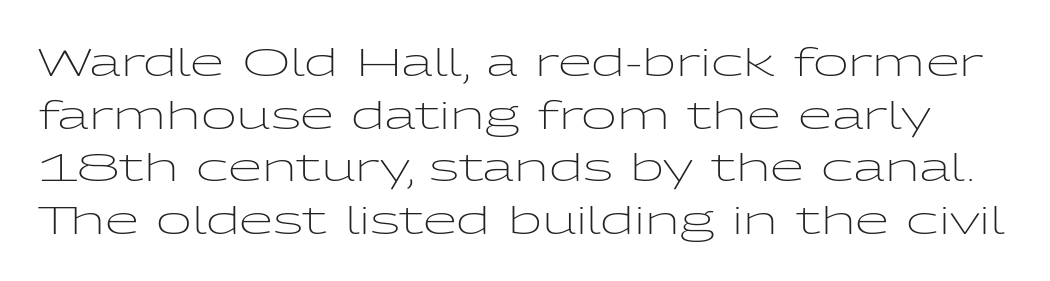
The foot of each line stays bare and open. How would I describe the line gaps? Plain and ordinary. Letter spacing: default. What kind of face is this? One without serifs — a sans. The passage shown is typed in a proportional face where columns would drift.
